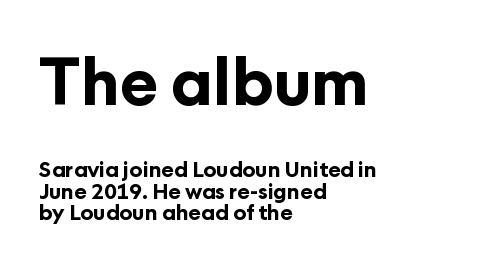
{"serif": "no", "italic": "no", "bold": "yes", "weight": "bold", "width": "normal", "stroke_contrast": "low", "x_height": "medium", "monospaced": "no", "underline": "no", "align": "left", "line_spacing": "tight", "line_spacing_ratio": 1.02, "letter_spacing": "normal", "letter_spacing_em": 0.0, "larger_block": "first", "size_ratio": 3.05, "glyph_px": 64}
